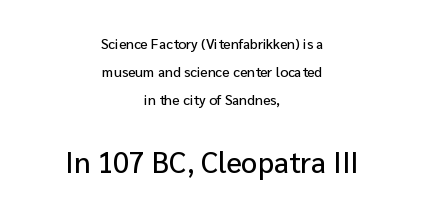
{"serif": "no", "italic": "no", "width": "normal", "stroke_contrast": "low", "x_height": "medium", "monospaced": "no", "underline": "no", "align": "center", "line_spacing": "loose", "line_spacing_ratio": 2.01, "letter_spacing": "normal", "letter_spacing_em": 0.0, "larger_block": "second", "size_ratio": 2.07, "glyph_px": 29}
